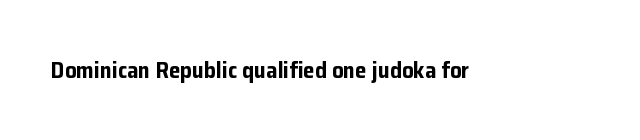
Q: Is the text bold? A: Yes.
Q: Is the text italic (slanted)? A: No, it is upright.
Q: Is the text underlined? A: No.
Q: Is the spacing between letters normal or unusually wide? A: Normal.
